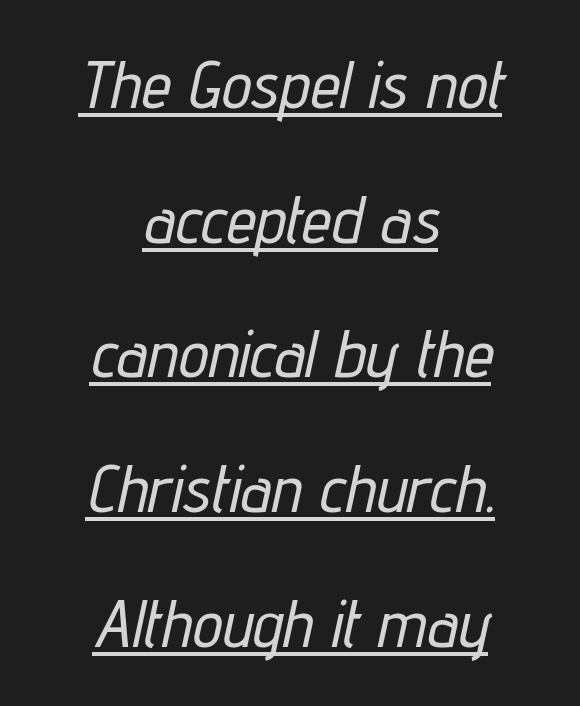
The image shows 67 px condensed type, italic (leaning right); set centered, loose line spacing (2.01x), normal letter spacing, underlined; low stroke contrast and a medium x-height.
